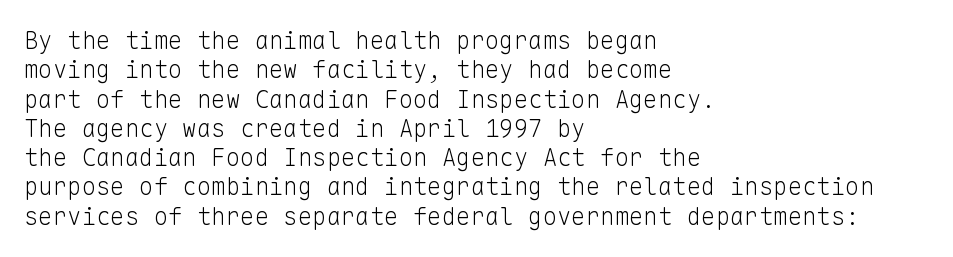
Q: Is the text bold? A: No.
Q: Is the text italic (slanted)? A: No, it is upright.
Q: Is the text underlined? A: No.
Q: How is the paragraph aligned? A: Left-aligned.
Q: Is the spacing between letters normal or unusually wide? A: Normal.
